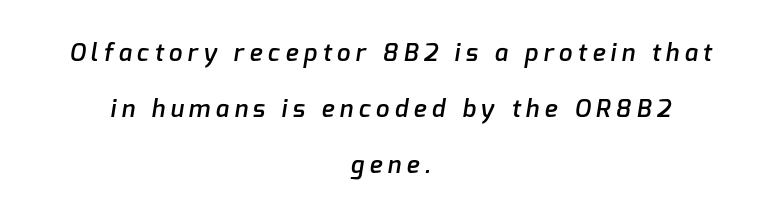
The words here are not underlined. Stems and bowls a touch heavier than normal — semibold. Tracking value appears strongly positive — letters spread wide. Every row of glyphs is offset so its center matches the block's center. Does the leading feel generous? Absolutely, it's lavish.
